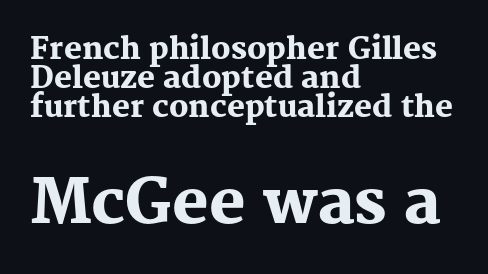
The type sits square on the baseline with zero lean. This sample has the flowing, uneven cadence of proportional lettering. Block two is the big one; block one sits smaller above it. Plenty of ink on the page — the face is bold. Is there much room between lines? No — they nearly touch. Just letters on the line, the space beneath them empty.
